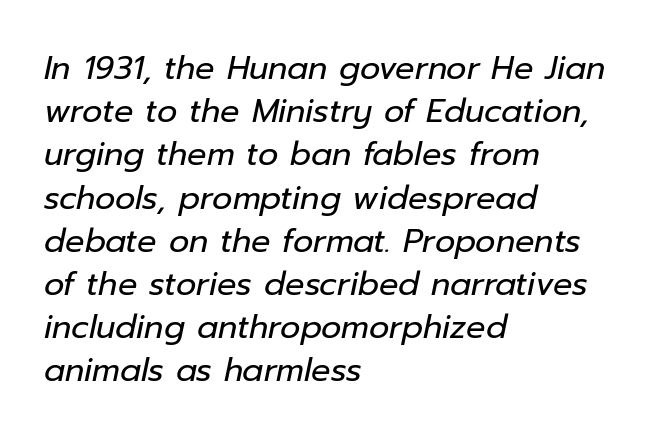
The image shows 32 px regular-weight type, italic (leaning right); set left-aligned, normal line spacing (1.35x), normal letter spacing, not underlined; low stroke contrast and a medium x-height.
